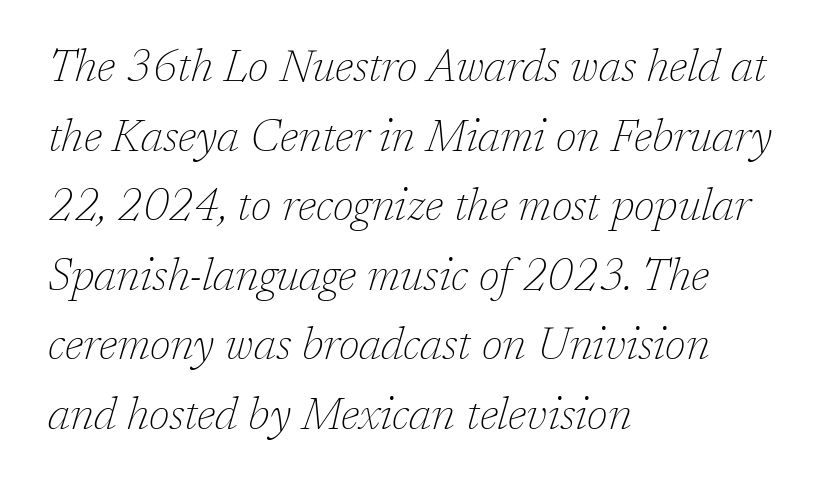
{"serif": "yes", "italic": "yes", "lean": "right", "slant_degrees": 17, "bold": "no", "weight": "thin", "width": "normal", "stroke_contrast": "low", "x_height": "medium", "monospaced": "no", "underline": "no", "align": "left", "line_spacing": "normal", "line_spacing_ratio": 1.58, "letter_spacing": "normal", "letter_spacing_em": 0.0, "glyph_px": 44}
